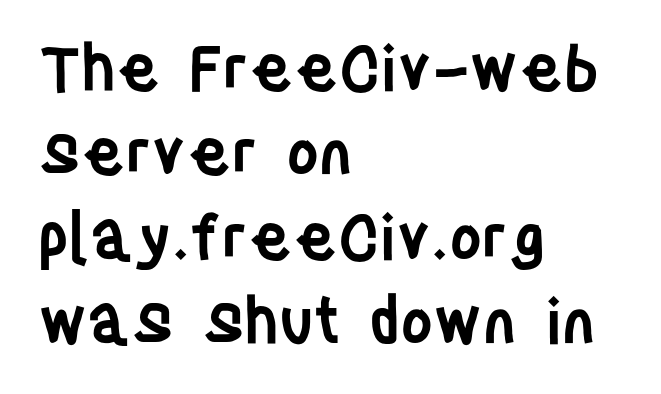
The image shows 63 px semibold, condensed sans-serif type, upright; set left-aligned, normal line spacing (1.34x), normal letter spacing, not underlined; low stroke contrast and a large x-height.
